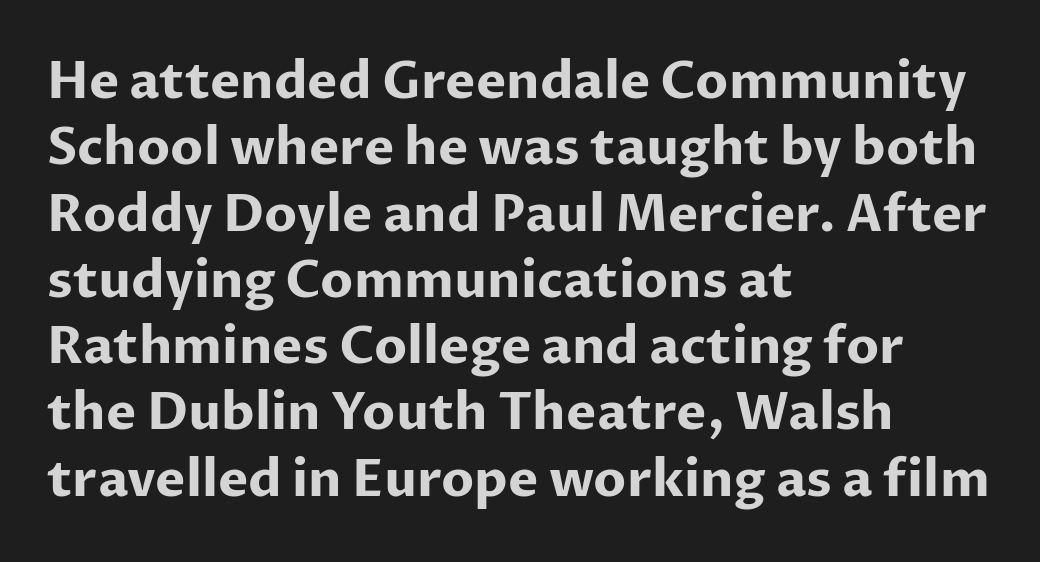
What stands out about the letter spacing? Nothing — it is the standard amount. Honestly, the row spacing looks completely unremarkable. Strong, thick strokes mark this as bold type. A typesetter would label this face a sans. Beneath every word, the page is bare.
